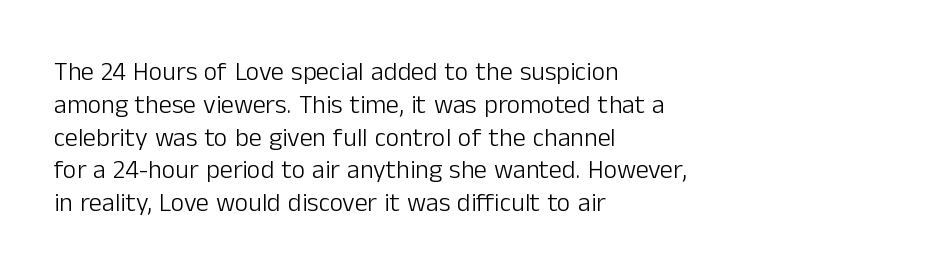
{"italic": "no", "bold": "no", "underline": "no", "align": "left", "line_spacing": "normal", "line_spacing_ratio": 1.26, "letter_spacing": "normal", "letter_spacing_em": 0.0, "glyph_px": 26}
